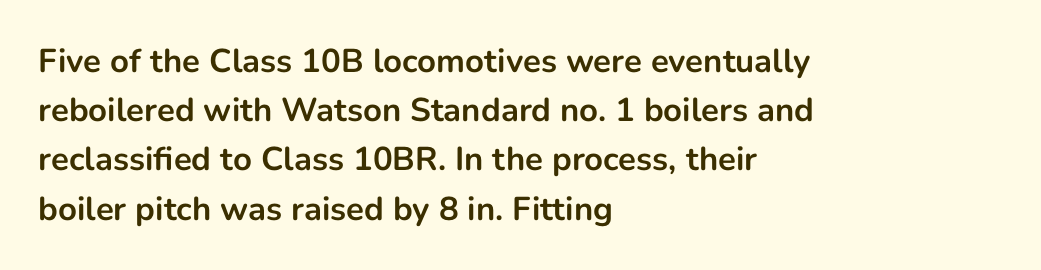
{"serif": "no", "italic": "no", "bold": "yes", "weight": "bold", "width": "normal", "stroke_contrast": "low", "x_height": "medium", "monospaced": "no", "underline": "no", "align": "left", "line_spacing": "normal", "line_spacing_ratio": 1.49, "letter_spacing": "normal", "letter_spacing_em": 0.0, "glyph_px": 33}
